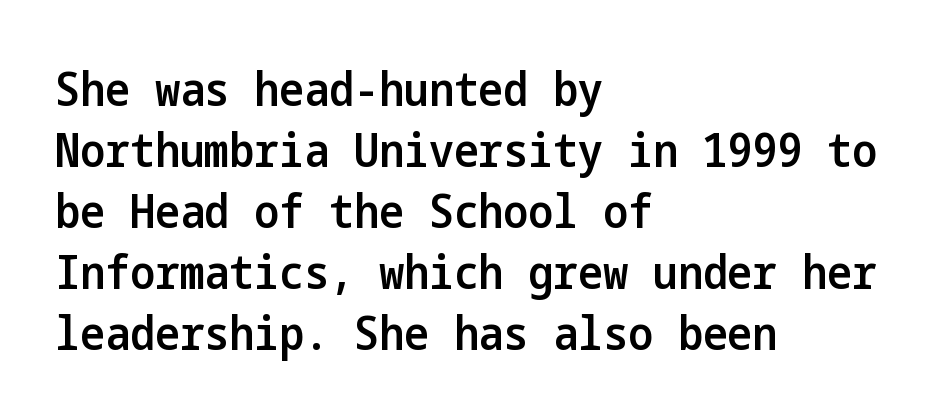
The image shows 47 px semibold, condensed sans-serif type, upright; set left-aligned, normal line spacing (1.3x), normal letter spacing, not underlined; low stroke contrast and a medium x-height.
